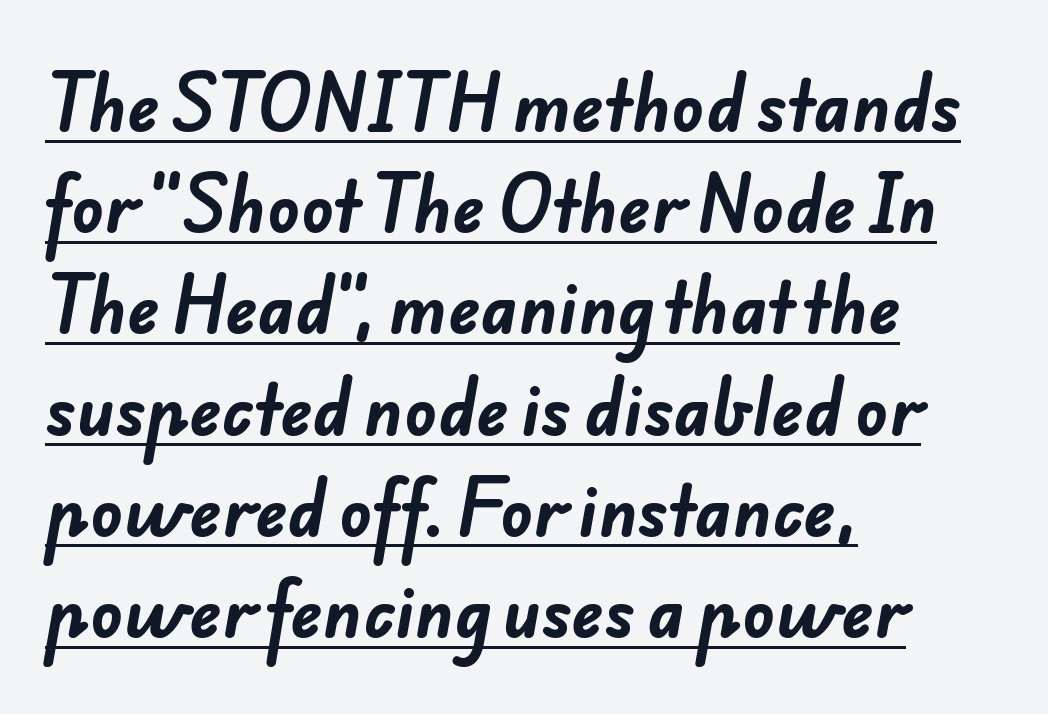
Q: Is the text bold? A: Yes.
Q: Is the typeface a serif or a sans-serif typeface? A: Sans-serif.
Q: Is the text underlined? A: Yes.
Q: How is the paragraph aligned? A: Left-aligned.
Q: Is the spacing between letters normal or unusually wide? A: Normal.
Q: Is the spacing between lines tight, normal or loose? A: Normal.
Q: Width (condensed, normal, or wide)? A: Normal.
Q: Stroke contrast? A: Low.
Q: x-height? A: Small.
Q: Monospaced? A: No.
